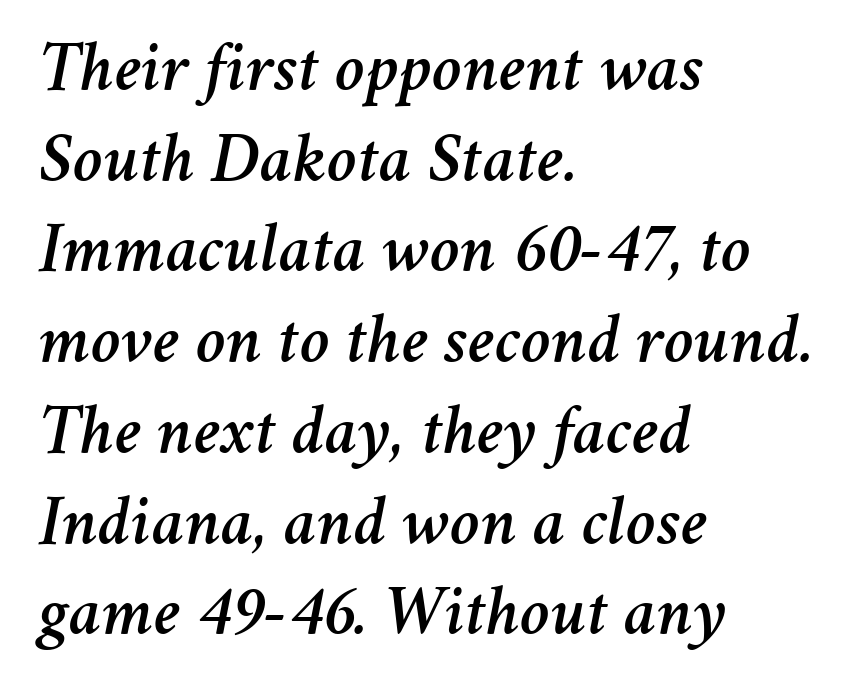
{"italic": "yes", "lean": "right", "slant_degrees": 11, "width": "normal", "stroke_contrast": "medium", "x_height": "medium", "monospaced": "no", "underline": "no", "align": "left", "line_spacing": "normal", "line_spacing_ratio": 1.26, "letter_spacing": "normal", "letter_spacing_em": 0.0, "glyph_px": 72}
